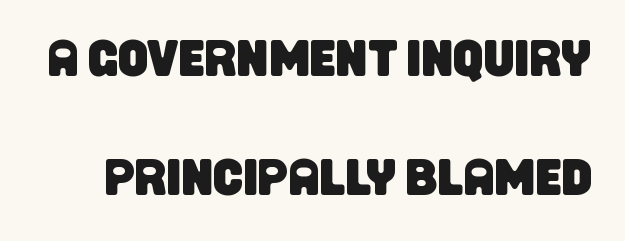
Widely set lines give the paragraph a tall, airy silhouette. Classification — sans serif. Here the designer chose a conventional face with non-uniform glyph widths. The words here are not underlined.
